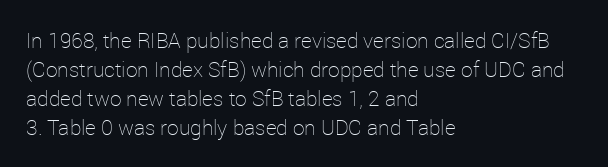
Letters rest on an invisible, unmarked baseline. Heaviness? Minimal to ordinary, like unemphasized prose. The rendering anchors every line to the left-hand side. The line-height multiplier appears to be the usual default.
